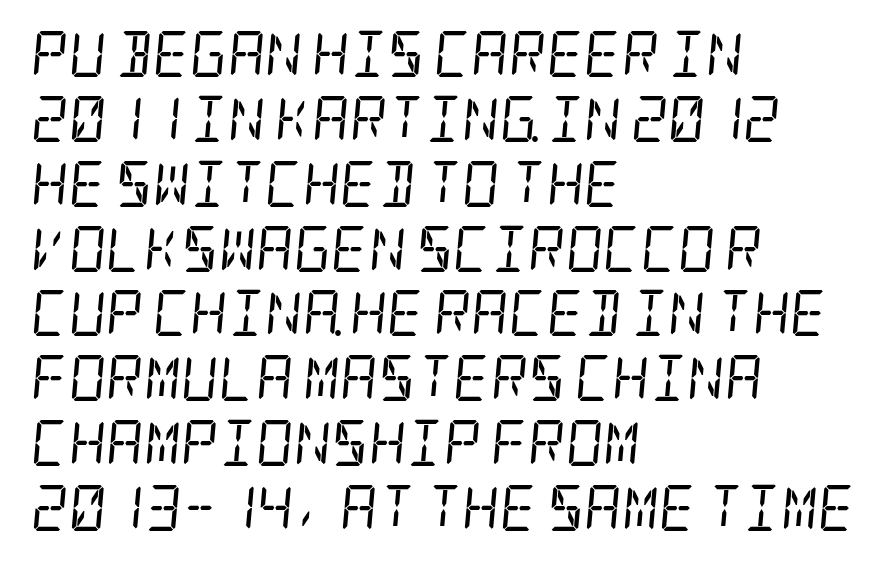
Q: Is the text bold? A: No.
Q: Is the text italic (slanted)? A: Yes, it leans right by about 5 degrees.
Q: Is the typeface a serif or a sans-serif typeface? A: Serif.
Q: Is the text underlined? A: No.
Q: How is the paragraph aligned? A: Left-aligned.
Q: Is the spacing between letters normal or unusually wide? A: Normal.
Q: Is the spacing between lines tight, normal or loose? A: Normal.
Q: Width (condensed, normal, or wide)? A: Condensed.
Q: Stroke contrast? A: Low.
Q: x-height? A: Large.
